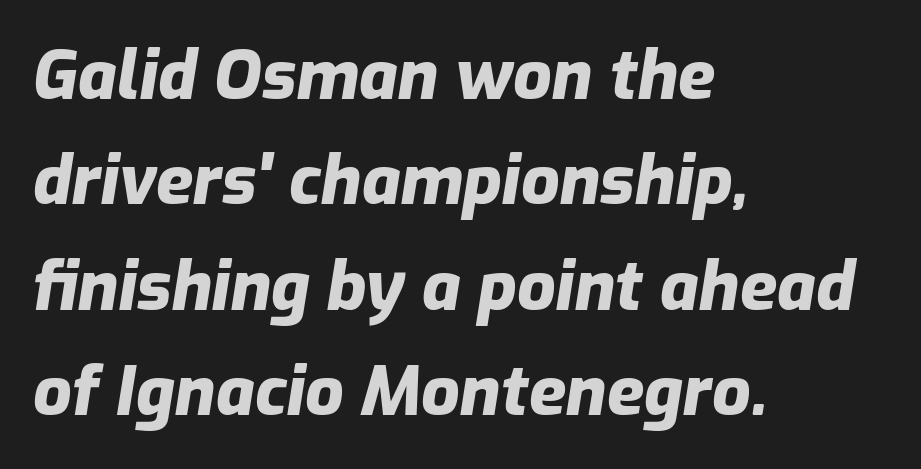
{"italic": "yes", "lean": "right", "slant_degrees": 9, "bold": "yes", "weight": "heavy", "width": "normal", "stroke_contrast": "low", "x_height": "medium", "monospaced": "no", "underline": "no", "align": "left", "line_spacing": "normal", "line_spacing_ratio": 1.55, "letter_spacing": "normal", "letter_spacing_em": 0.0, "glyph_px": 68}
